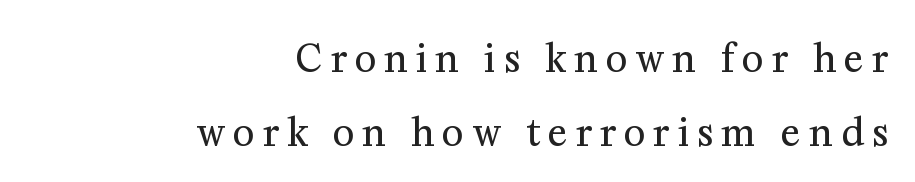
Q: Is the text bold? A: No.
Q: Is the text italic (slanted)? A: No, it is upright.
Q: Is the typeface a serif or a sans-serif typeface? A: Serif.
Q: Is the text underlined? A: No.
Q: How is the paragraph aligned? A: Right-aligned.
Q: Is the spacing between letters normal or unusually wide? A: Unusually wide.
Q: Is the spacing between lines tight, normal or loose? A: Loose.
Q: Width (condensed, normal, or wide)? A: Normal.
Q: Stroke contrast? A: Medium.
Q: x-height? A: Medium.
Q: Monospaced? A: No.
